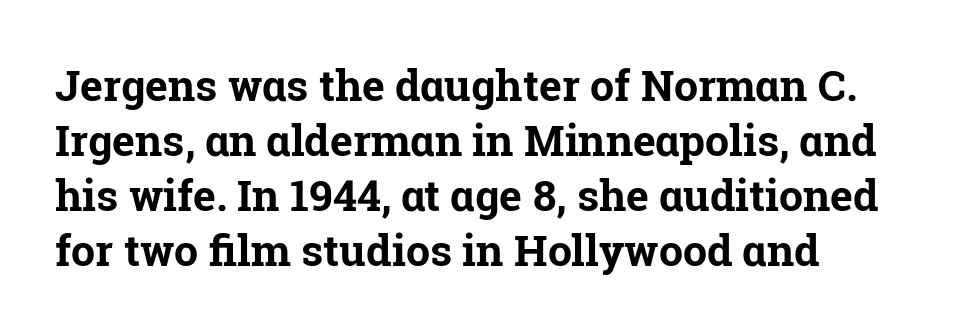
Q: Is the text bold? A: Yes.
Q: Is the text italic (slanted)? A: No, it is upright.
Q: Is the typeface a serif or a sans-serif typeface? A: Serif.
Q: Is the text underlined? A: No.
Q: Is the spacing between letters normal or unusually wide? A: Normal.
Q: Is the spacing between lines tight, normal or loose? A: Normal.
Q: Width (condensed, normal, or wide)? A: Normal.
Q: Stroke contrast? A: Low.
Q: x-height? A: Medium.
Q: Monospaced? A: No.
